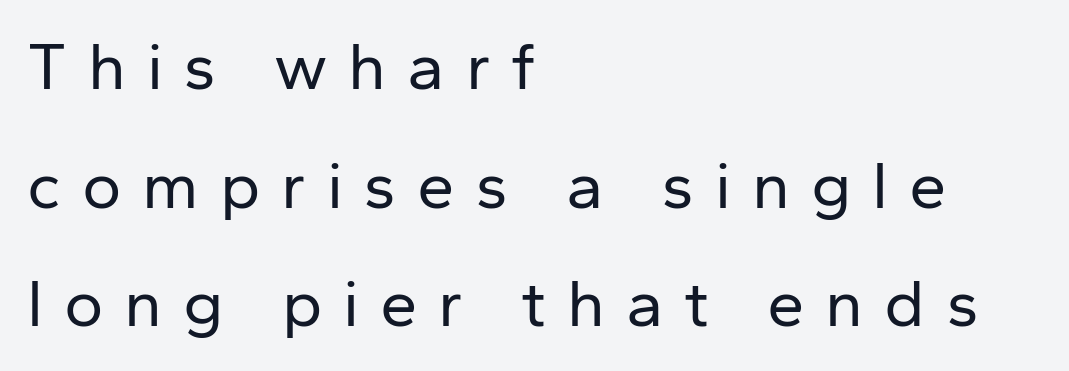
The image shows 67 px regular-weight sans-serif type, upright; set left-aligned, line spacing 1.77x, unusually wide letter spacing (+0.31 em), not underlined; low stroke contrast and a medium x-height.
